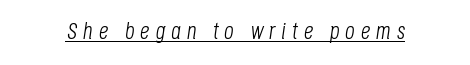
This is underlined copy, the kind a proofreader might mark for attention. Between one letter and the next there's a generous, obvious gap. Posture: slanted. Weight: not bold — regular or lighter.
